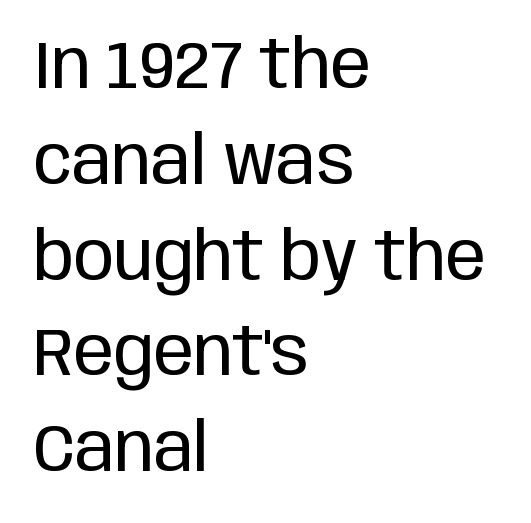
Proportional: the letters do not fall into vertical columns. The leading is moderate, giving the passage an even texture. The text was rendered using a sans face with plain stroke endings. The characters are drawn with everyday or finer stroke widths.
